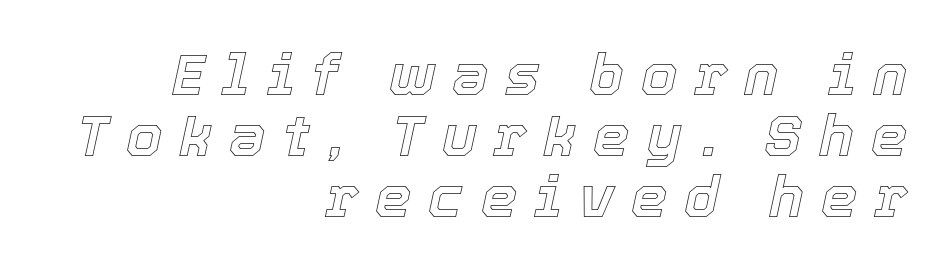
Which margin do the lines hug? The right one — the left edge is uneven. Designer's note — italics engaged. These lines are rendered in a variable-pitch font. Caption: expanded tracking, letters set apart.
